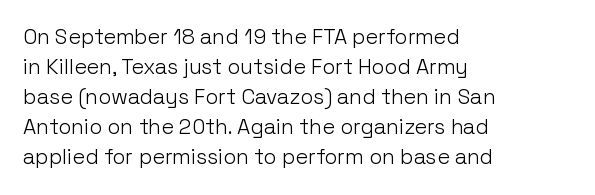
The image shows 21 px text type, upright; set left-aligned, normal line spacing (1.43x), normal letter spacing, not underlined.
